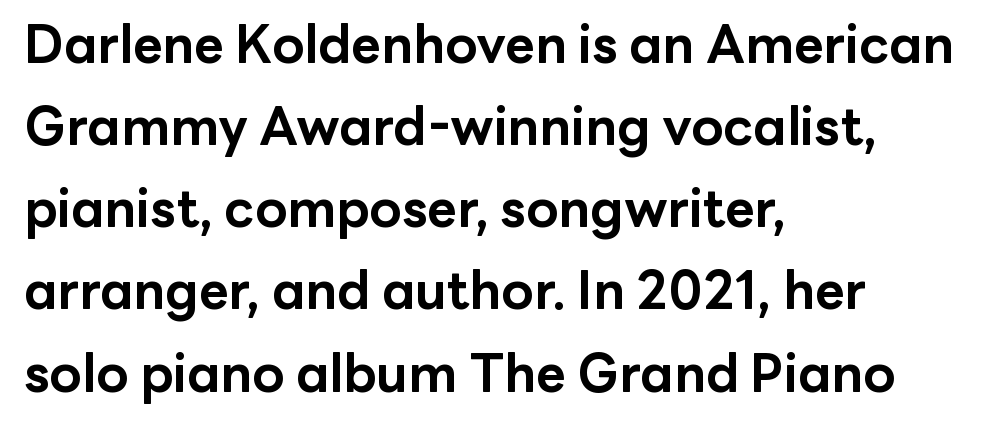
The image shows 52 px bold sans-serif type, upright; set left-aligned, normal line spacing (1.58x), normal letter spacing, not underlined; low stroke contrast and a medium x-height.
